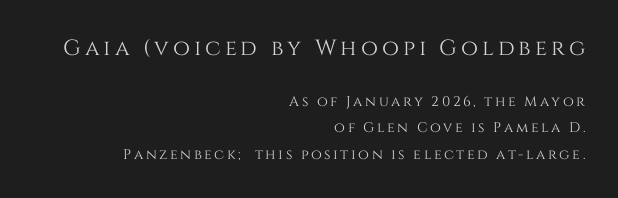
Descenders hang freely into open space. Tall strokes in this sample are plumb rather than angled. Leftover space on each line is placed entirely before the opening word. Character size in the leading block exceeds that of the trailing block.
